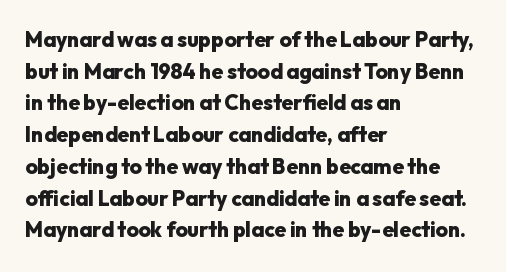
This is roman type, the default non-slanted kind. Observe the ordinary spacing: letters are neighbours, not strangers. The space between consecutive lines is moderate. Leftover space on each line is placed entirely after the last word. The string is rendered with underlining switched off. What weight is shown? A full bold with thick strokes.
